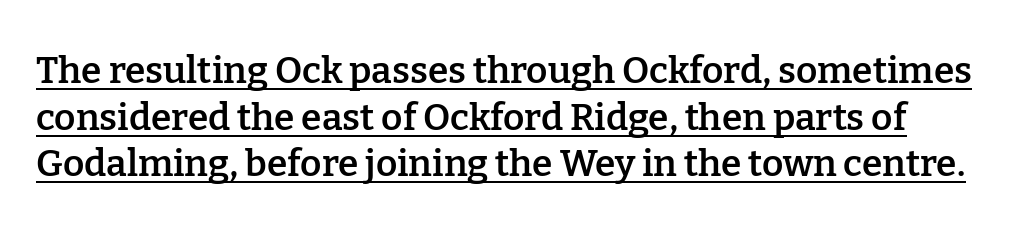
Q: Is the text bold? A: Semi-bold.
Q: Is the text italic (slanted)? A: No, it is upright.
Q: Is the typeface a serif or a sans-serif typeface? A: Serif.
Q: Is the text underlined? A: Yes.
Q: Is the spacing between letters normal or unusually wide? A: Normal.
Q: Is the spacing between lines tight, normal or loose? A: Normal.
Q: Width (condensed, normal, or wide)? A: Normal.
Q: Stroke contrast? A: Low.
Q: x-height? A: Medium.
Q: Monospaced? A: No.
